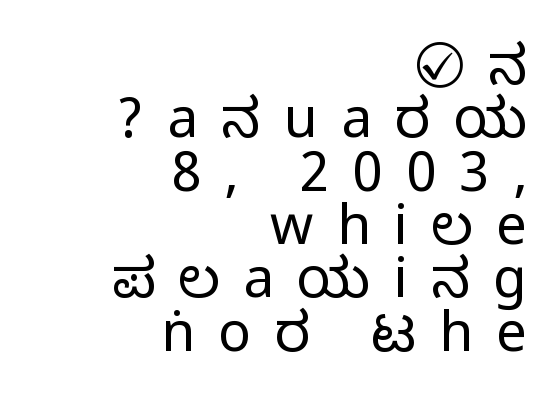
{"serif": "no", "italic": "no", "width": "condensed", "stroke_contrast": "medium", "monospaced": "no", "underline": "no", "align": "right", "line_spacing": "tight", "line_spacing_ratio": 0.97, "letter_spacing": "wide", "letter_spacing_em": 0.42, "glyph_px": 55}
